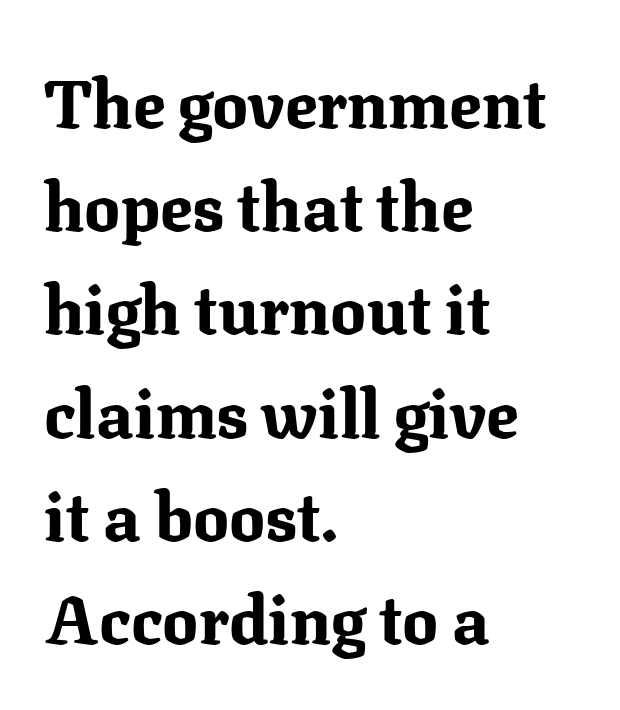
The image shows 67 px bold serif type, upright; set left-aligned, normal line spacing (1.54x), normal letter spacing, not underlined; medium stroke contrast and a medium x-height.
